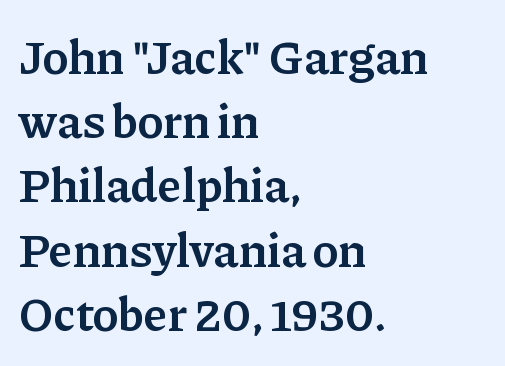
The characters display serif detailing at their extremities. All the whitespace from short lines collects on the right. The line texture is even and compact thanks to regular tracking. Has an underline been added? It has not. Think of a printed novel: that variable character pitch is what you see here. The font's upright variant was chosen for this text.
